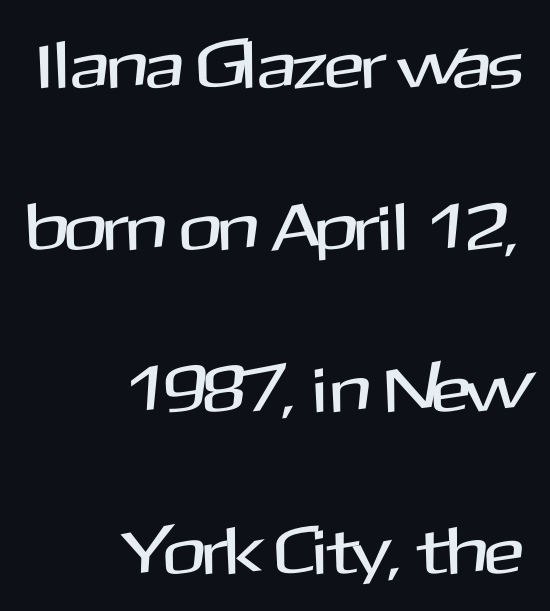
{"serif": "no", "italic": "no", "width": "normal", "stroke_contrast": "medium", "x_height": "medium", "monospaced": "no", "underline": "no", "align": "right", "line_spacing": "loose", "line_spacing_ratio": 2.42, "letter_spacing": "normal", "letter_spacing_em": 0.0, "glyph_px": 67}
